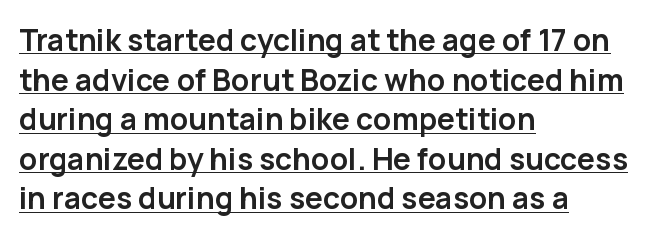
The image shows 30 px semibold sans-serif type, upright; set left-aligned, normal line spacing (1.32x), normal letter spacing, underlined; low stroke contrast and a medium x-height.
